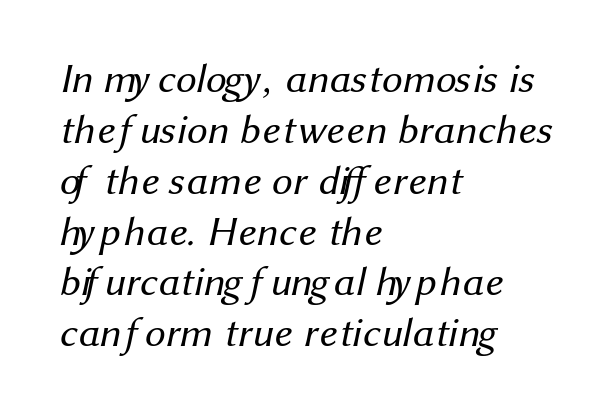
The baseline area is clear. The typesetter chose a ragged-right arrangement here. Students, note that the glyphs here touch the page at normal intervals. Proportional: the letters do not fall into vertical columns. Look at the bottom of the vertical strokes: they stop flat, with no serifs.
